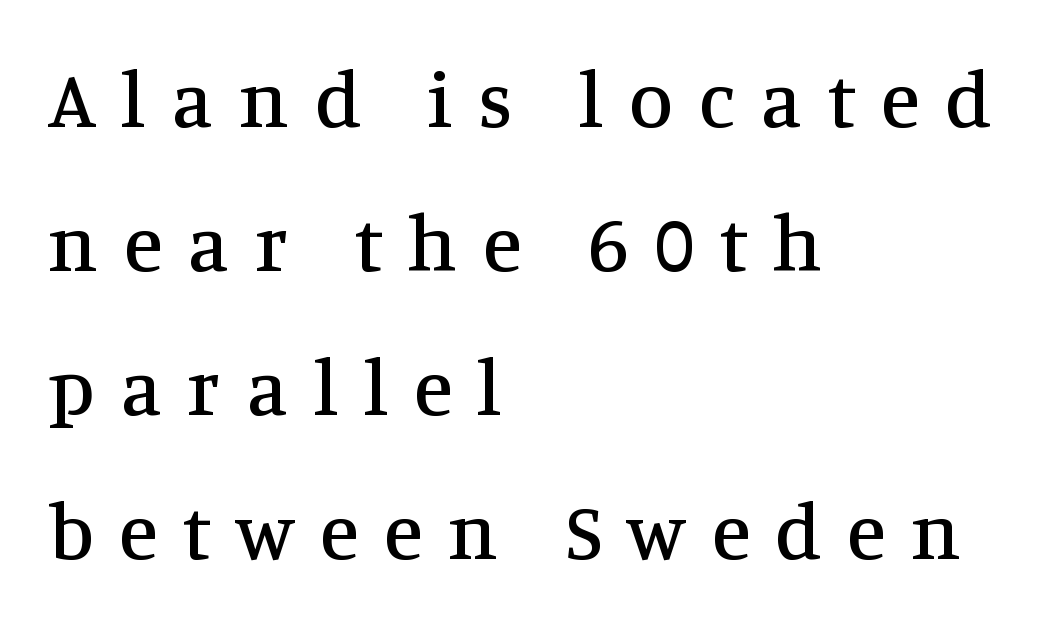
Q: Is the text italic (slanted)? A: No, it is upright.
Q: Is the typeface a serif or a sans-serif typeface? A: Serif.
Q: Is the text underlined? A: No.
Q: How is the paragraph aligned? A: Left-aligned.
Q: Is the spacing between letters normal or unusually wide? A: Unusually wide.
Q: Width (condensed, normal, or wide)? A: Normal.
Q: Stroke contrast? A: Medium.
Q: x-height? A: Large.
Q: Monospaced? A: No.
